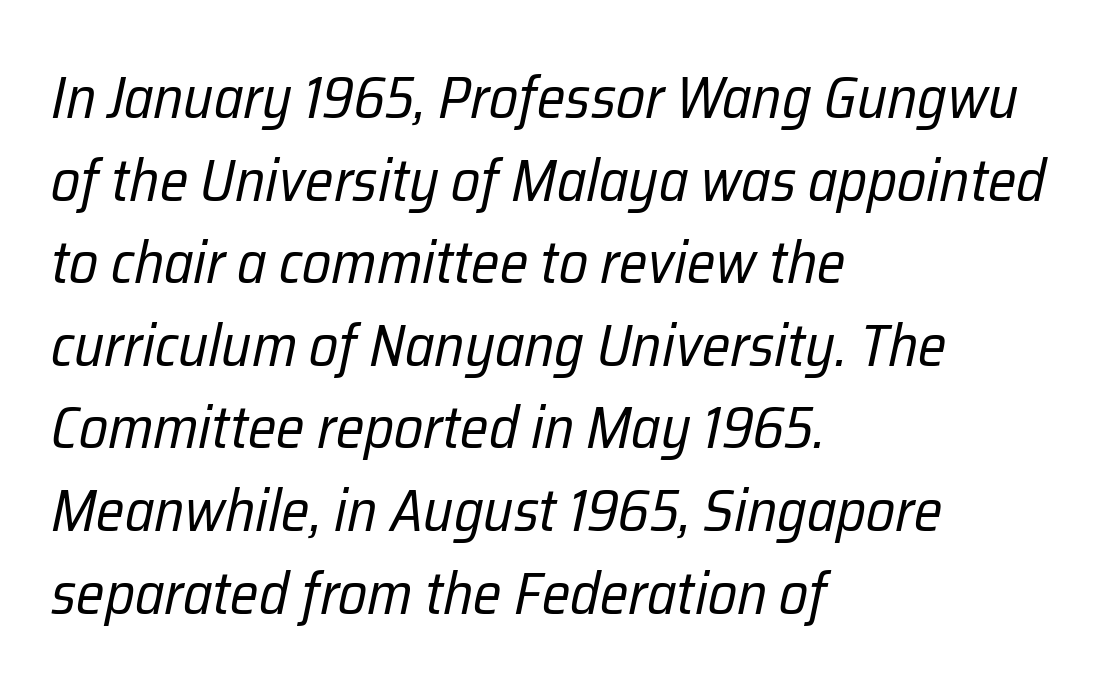
{"italic": "yes", "lean": "right", "slant_degrees": 12, "bold": "no", "weight": "regular", "width": "condensed", "stroke_contrast": "low", "x_height": "medium", "monospaced": "no", "underline": "no", "align": "left", "line_spacing": "normal", "line_spacing_ratio": 1.4, "letter_spacing": "normal", "letter_spacing_em": 0.0, "glyph_px": 59}
